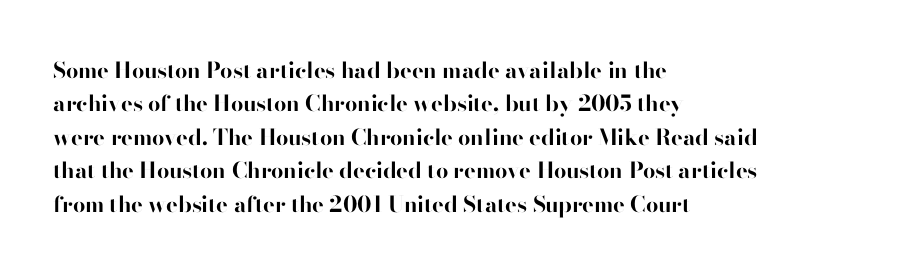
The image shows 22 px bold type, upright; set left-aligned, normal line spacing (1.52x), normal letter spacing, not underlined.
